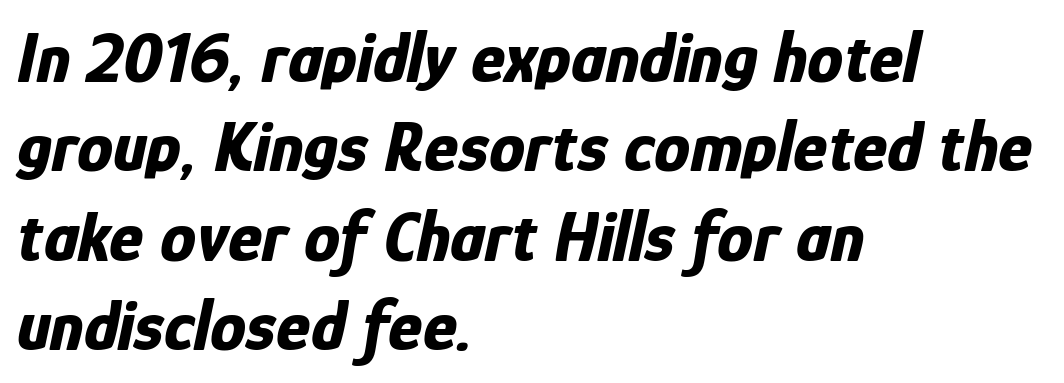
The image shows 72 px bold, condensed type, italic (leaning right); set left-aligned, line spacing 1.24x, normal letter spacing, not underlined; low stroke contrast and a medium x-height.
